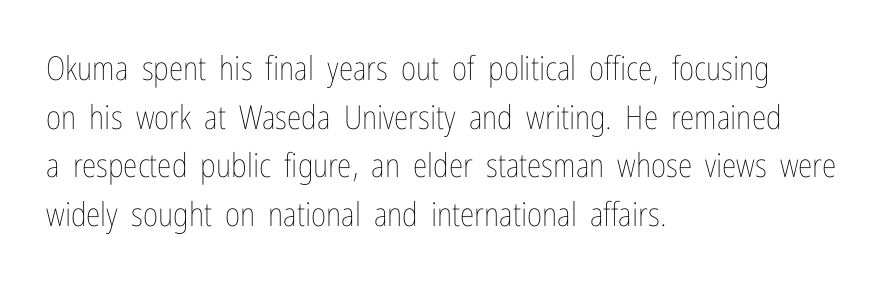
Anything drawn beneath the words? Only blank space. Letter spacing: default. This sample has the flowing, uneven cadence of proportional lettering. You can tell it's not italic because the verticals are truly vertical. These lines are set flush left with a ragged right edge. Bold? No — there's no thickening of the strokes.
